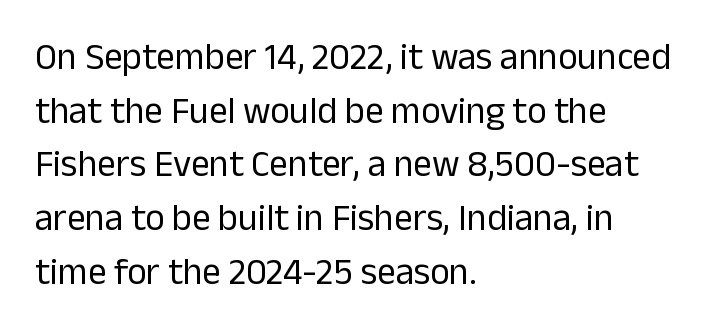
{"serif": "no", "italic": "no", "bold": "no", "weight": "regular", "width": "normal", "stroke_contrast": "low", "x_height": "medium", "monospaced": "no", "underline": "no", "align": "left", "line_spacing": "normal", "line_spacing_ratio": 1.45, "letter_spacing": "normal", "letter_spacing_em": 0.0, "glyph_px": 37}
